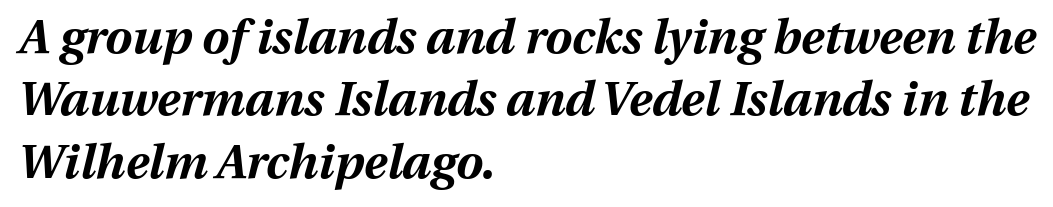
{"italic": "yes", "lean": "right", "slant_degrees": 13, "bold": "yes", "weight": "bold", "width": "normal", "stroke_contrast": "medium", "x_height": "medium", "monospaced": "no", "underline": "no", "align": "left", "line_spacing": "normal", "line_spacing_ratio": 1.3, "letter_spacing": "normal", "letter_spacing_em": 0.0, "glyph_px": 48}
